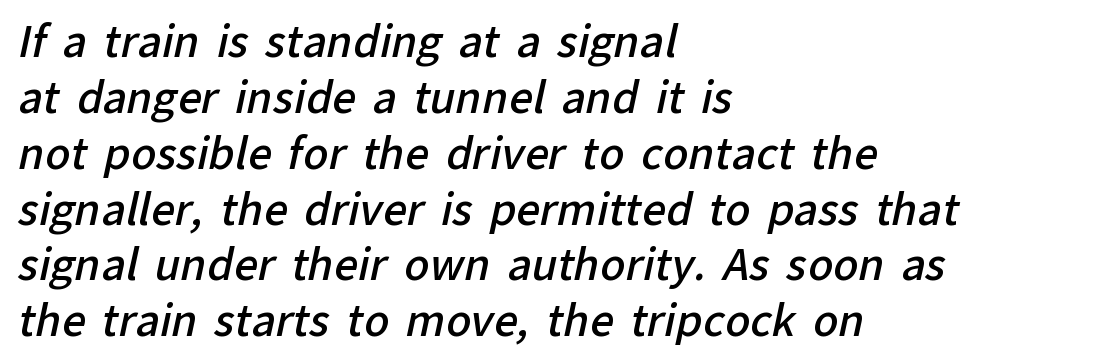
These lines are composed in type without serifs. In terms of leading, this rendering sits right in the middle. Line starts are locked; line ends wander. Varying glyph widths throughout — classic text-font behaviour. The characters look somewhat weighty, a semibold short of true bold. How are the letters spaced? Ordinarily, with no added tracking.
